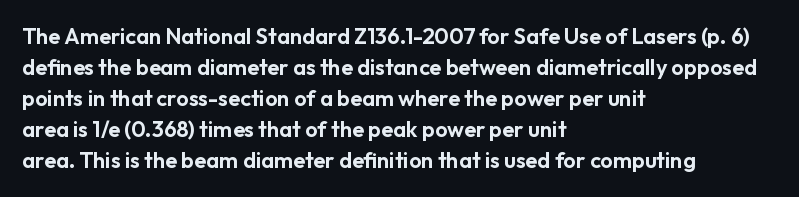
The image shows 22 px text type, upright; set left-aligned, normal line spacing (1.41x), normal letter spacing, not underlined.
